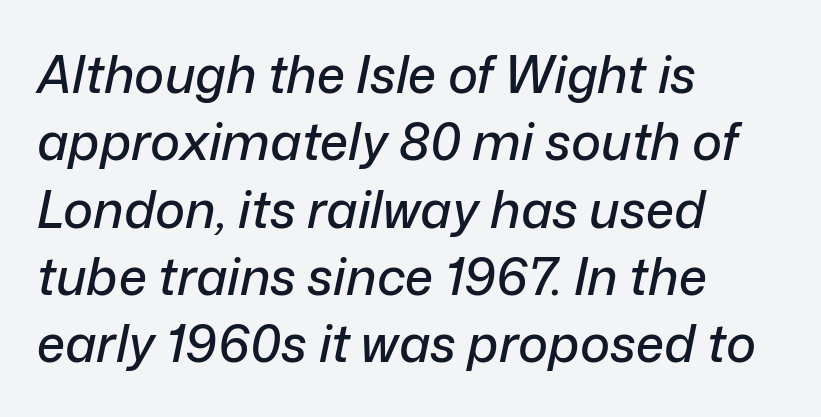
Q: Is the text italic (slanted)? A: Yes, it leans right by about 12 degrees.
Q: Is the text underlined? A: No.
Q: How is the paragraph aligned? A: Left-aligned.
Q: Is the spacing between letters normal or unusually wide? A: Normal.
Q: Is the spacing between lines tight, normal or loose? A: Normal.
Q: Width (condensed, normal, or wide)? A: Normal.
Q: Stroke contrast? A: Low.
Q: x-height? A: Medium.
Q: Monospaced? A: No.
